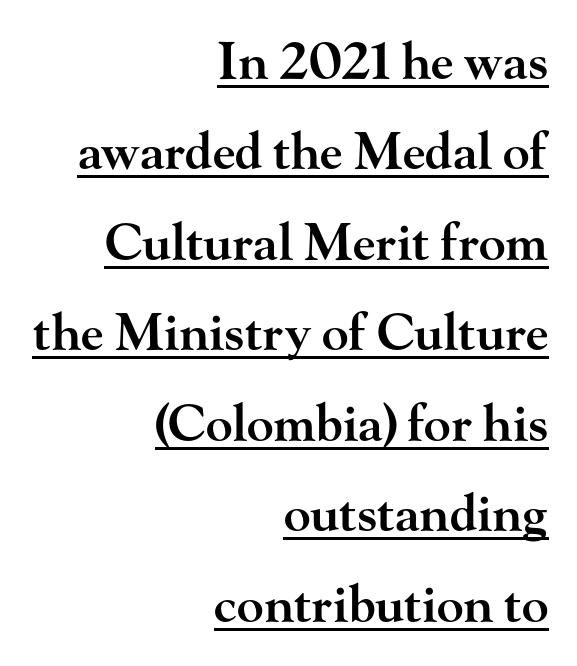
These lines carry some extra weight — a demibold, not a full bold. The face used here is proportionally spaced, like ordinary book or web type. The rendering keeps characters at their native spacing. Is the block centered? No — it sits flush against the right margin. Quick note: not italic, upright.
